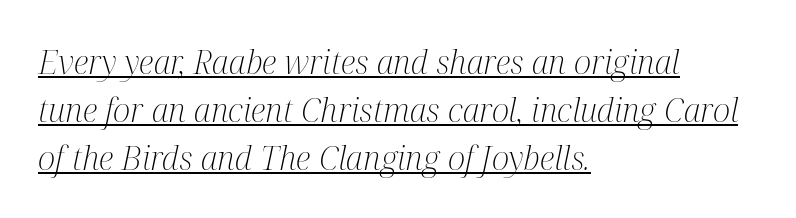
{"serif": "yes", "italic": "yes", "lean": "right", "slant_degrees": 12, "bold": "no", "weight": "light", "width": "condensed", "stroke_contrast": "medium", "x_height": "medium", "monospaced": "no", "underline": "yes", "align": "left", "line_spacing": "normal", "line_spacing_ratio": 1.45, "letter_spacing": "normal", "letter_spacing_em": 0.0, "glyph_px": 33}
